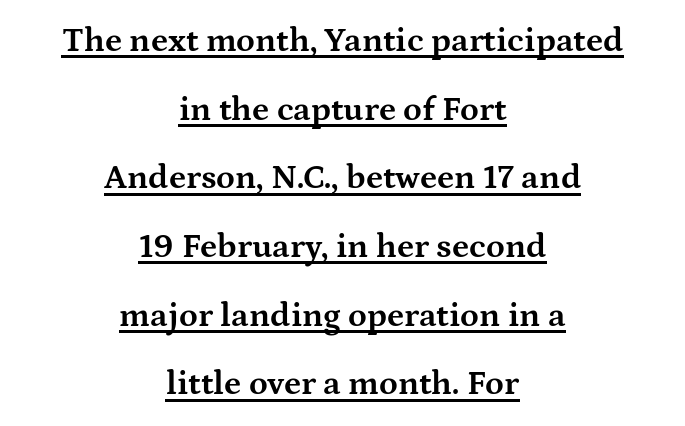
Bold? Absolutely — the strokes are thick and heavy. The letters advance in unequal steps, a hallmark of proportional type. Honestly, the letter spacing is just normal — you wouldn't notice it. The letters stand straight up with perfectly vertical stems.
